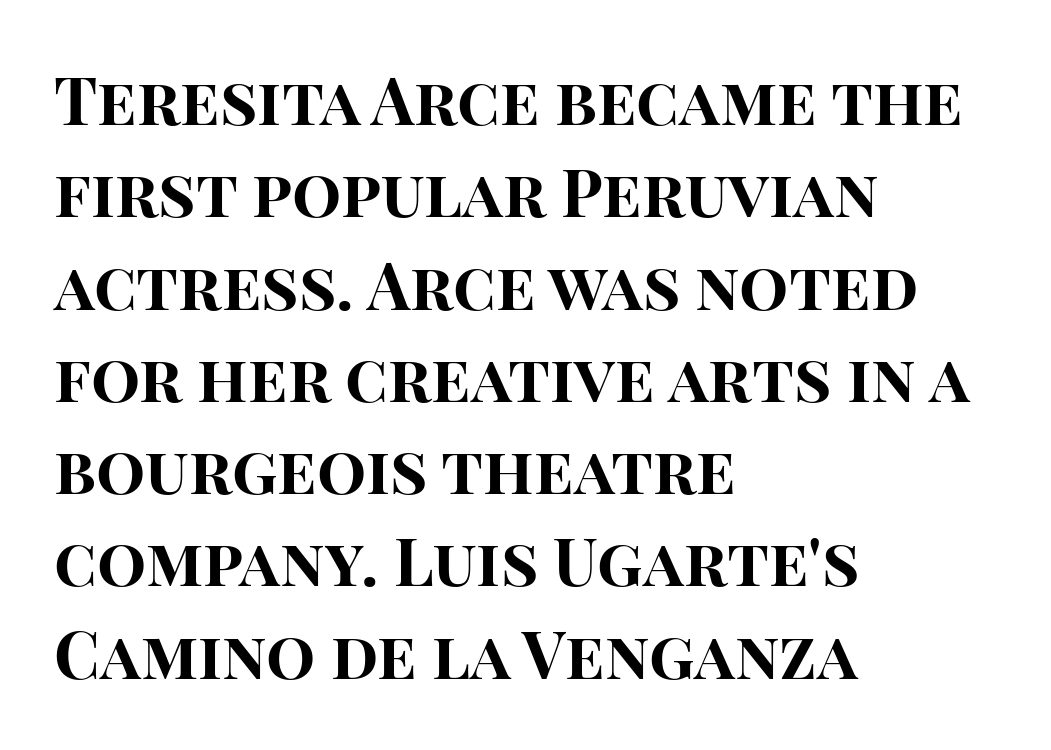
The image shows 65 px bold sans-serif type, upright; set left-aligned, normal line spacing (1.42x), normal letter spacing, not underlined; high stroke contrast and a large x-height.
